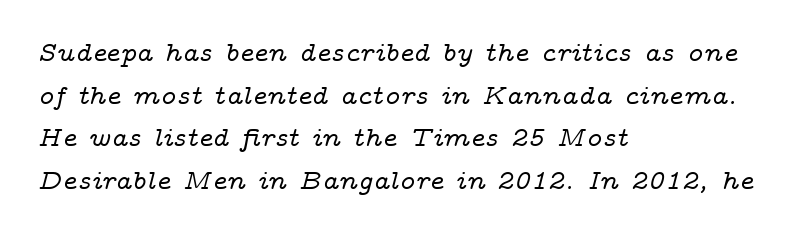
{"serif": "yes", "italic": "yes", "lean": "right", "slant_degrees": 14, "width": "wide", "stroke_contrast": "low", "x_height": "medium", "monospaced": "no", "underline": "no", "align": "left", "line_spacing": "normal", "line_spacing_ratio": 1.52, "letter_spacing": "normal", "letter_spacing_em": 0.0, "glyph_px": 28}
